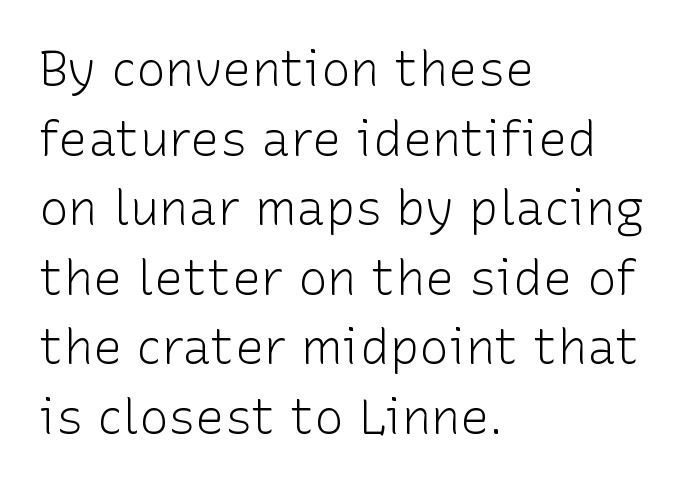
The image shows 49 px light sans-serif type, upright; set left-aligned, normal line spacing (1.42x), normal letter spacing, not underlined; low stroke contrast and a medium x-height.
